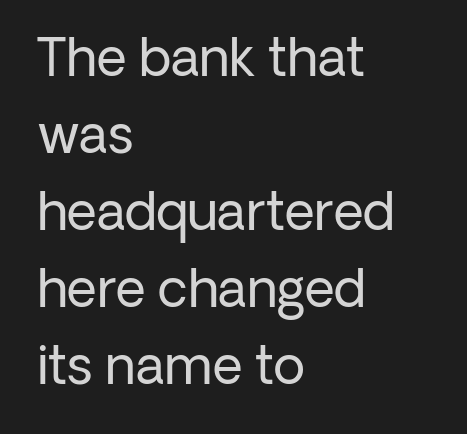
{"serif": "no", "italic": "no", "bold": "no", "weight": "regular", "width": "normal", "stroke_contrast": "low", "x_height": "medium", "monospaced": "no", "underline": "no", "align": "left", "line_spacing": "normal", "line_spacing_ratio": 1.48, "letter_spacing": "normal", "letter_spacing_em": 0.0, "glyph_px": 52}
